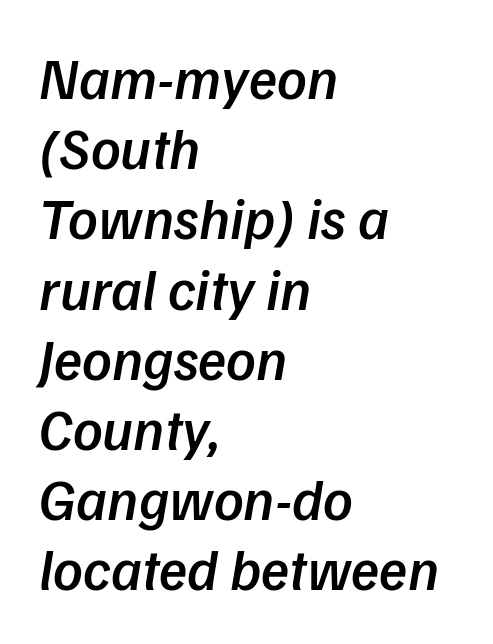
{"italic": "yes", "lean": "right", "slant_degrees": 9, "bold": "semi", "weight": "semibold", "width": "normal", "stroke_contrast": "low", "x_height": "medium", "monospaced": "no", "underline": "no", "align": "left", "line_spacing_ratio": 1.21, "letter_spacing": "normal", "letter_spacing_em": 0.0, "glyph_px": 58}
